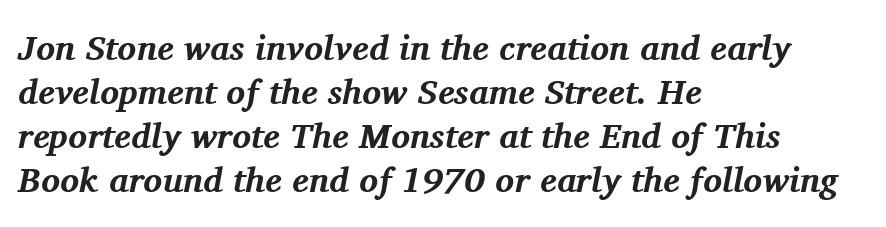
The image shows 35 px bold serif type, italic (leaning right); set left-aligned, normal line spacing (1.26x), normal letter spacing, not underlined; medium stroke contrast and a medium x-height.
